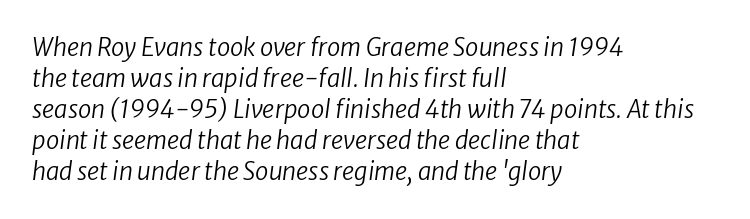
{"bold": "no", "underline": "no", "align": "left", "line_spacing": "normal", "line_spacing_ratio": 1.29, "letter_spacing": "normal", "letter_spacing_em": 0.0, "glyph_px": 24}
